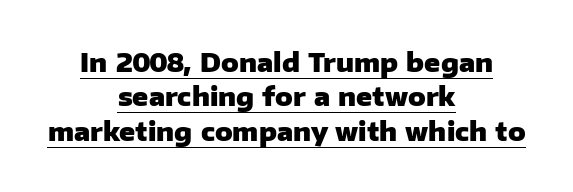
{"italic": "no", "bold": "yes", "underline": "yes", "align": "center", "line_spacing": "normal", "line_spacing_ratio": 1.32, "letter_spacing": "normal", "letter_spacing_em": 0.0, "glyph_px": 26}
